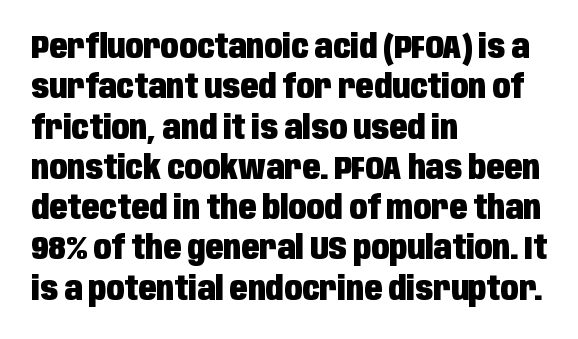
Looks like regular typesetting: each glyph gets only the width it needs. The passage shown is not underscored anywhere. The specimen reads as upright at a glance. The font is running at its bold setting. Nothing unusual about the tracking: characters are spaced as the font intends.
